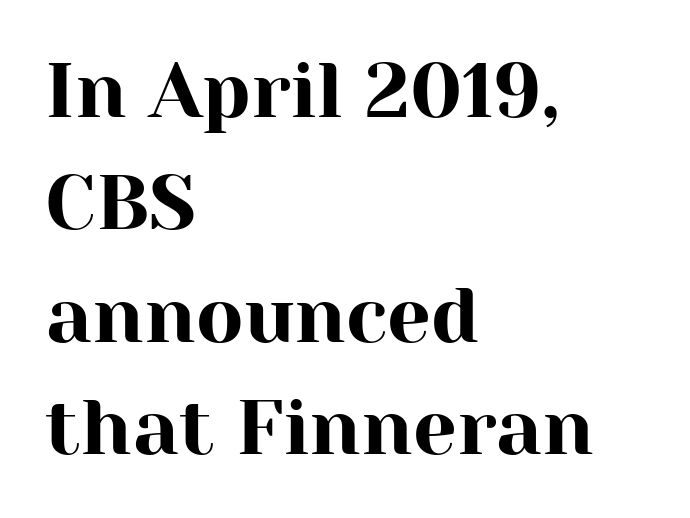
Each new line begins a customary step beneath the previous one. Looks like regular typesetting: each glyph gets only the width it needs. The typesetter chose a ragged-right arrangement here. The face used here is seriffed, in the tradition of book romans. Caption: standard tracking, unaltered.
